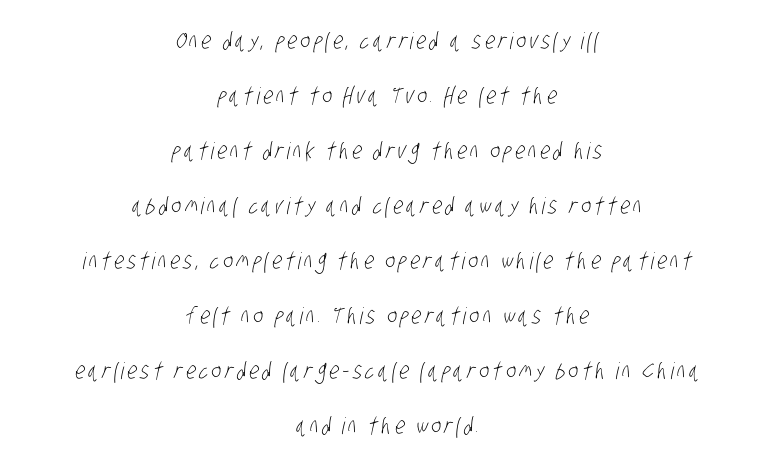
Q: Is the text bold? A: No.
Q: Is the text underlined? A: No.
Q: How is the paragraph aligned? A: Centered.
Q: Is the spacing between lines tight, normal or loose? A: Loose.
